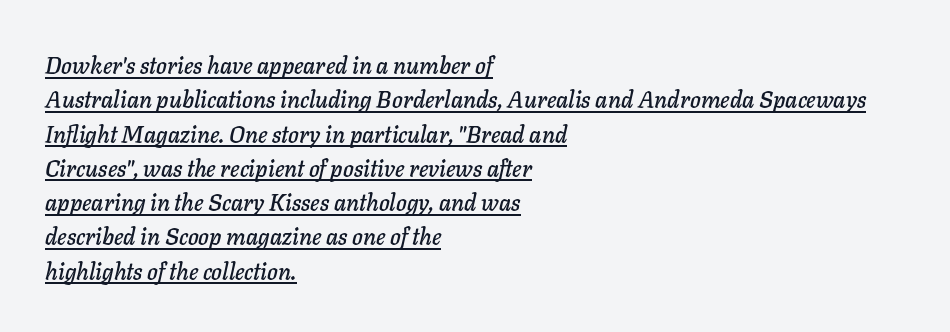
Horizontally, the lines are justified to the leading edge only. Students, observe: this is what conventionally led text looks like. What decoration does the sample have? An underline. Rendered with sloped, italic letterforms. The rendering keeps characters at their native spacing.
